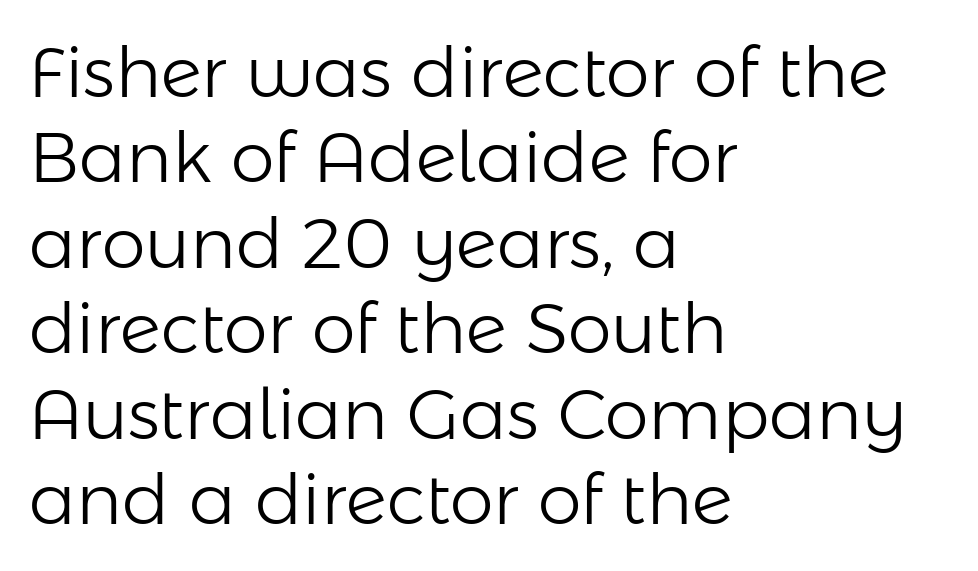
Every stem runs plumb, perpendicular to the baseline. Heaviness? Minimal to ordinary, like unemphasized prose. Note the varied advance widths — an 'i' is clearly narrower than an 'm'. No extra tracking has been applied to these lines. Alignment: flush left.
